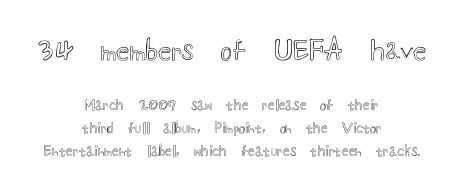
The image shows 27 px text type, upright; set centered, normal line spacing (1.64x), normal letter spacing, not underlined; the first (top) block is 1.93x larger.
